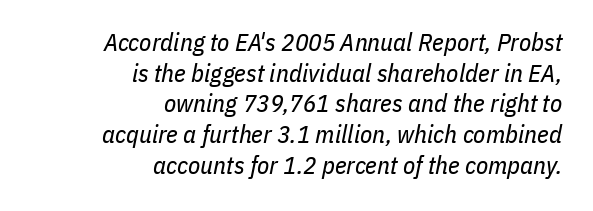
The image shows 25 px text type, italic (leaning right); set right-aligned, line spacing 1.23x, normal letter spacing, not underlined.
